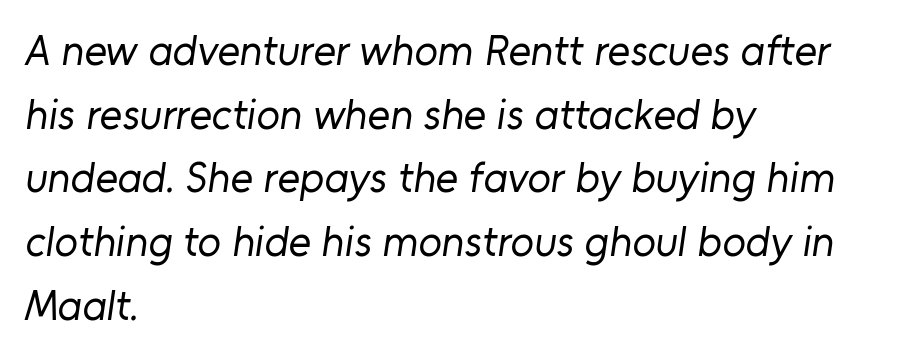
{"serif": "no", "bold": "no", "weight": "regular", "width": "normal", "stroke_contrast": "low", "x_height": "medium", "monospaced": "no", "underline": "no", "align": "left", "line_spacing": "normal", "line_spacing_ratio": 1.48, "letter_spacing": "normal", "letter_spacing_em": 0.0, "glyph_px": 43}
